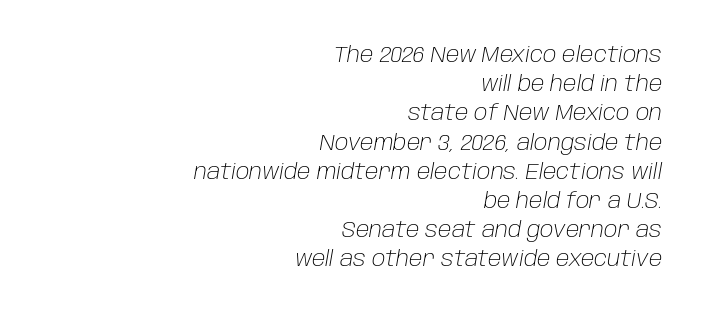
Rule under the text: the space is simply empty. Each new line begins a customary step beneath the previous one. Stroke mass is kept to a normal reading level or below. This sample is right-justified, so line beginnings fall wherever the words allow.
